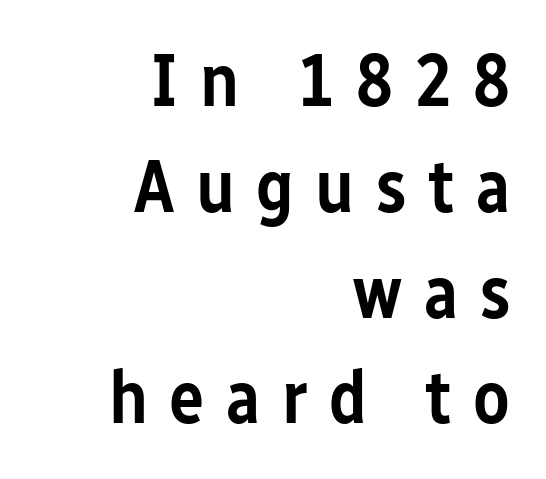
Q: Is the text bold? A: Semi-bold.
Q: Is the text italic (slanted)? A: No, it is upright.
Q: Is the typeface a serif or a sans-serif typeface? A: Sans-serif.
Q: Is the text underlined? A: No.
Q: How is the paragraph aligned? A: Right-aligned.
Q: Is the spacing between letters normal or unusually wide? A: Unusually wide.
Q: Is the spacing between lines tight, normal or loose? A: Normal.
Q: Width (condensed, normal, or wide)? A: Condensed.
Q: Stroke contrast? A: Low.
Q: x-height? A: Medium.
Q: Monospaced? A: No.
